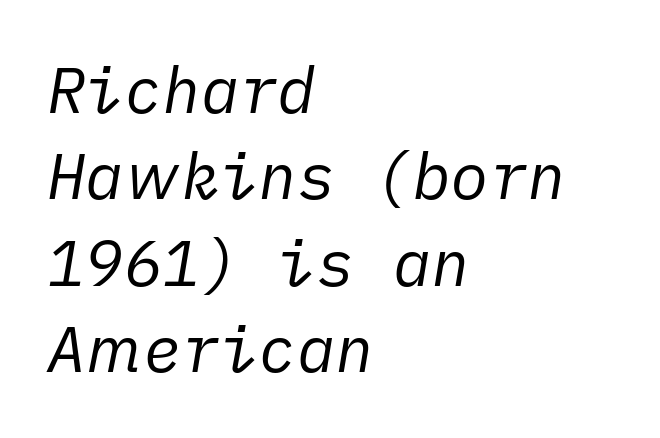
The image shows 64 px regular-weight type, italic (leaning right); set left-aligned, normal line spacing (1.35x), normal letter spacing, not underlined; low stroke contrast and a medium x-height.
